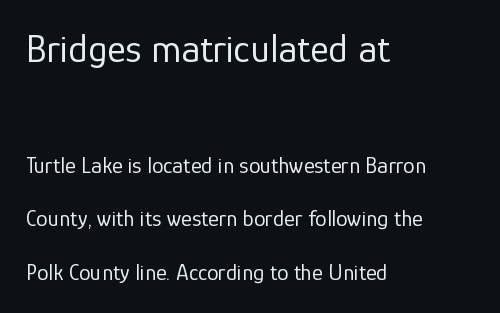
The image shows 40 px regular-weight sans-serif type, upright; set left-aligned, loose line spacing (2.34x), normal letter spacing, not underlined; the first (top) block is 1.74x larger; low stroke contrast and a medium x-height.
